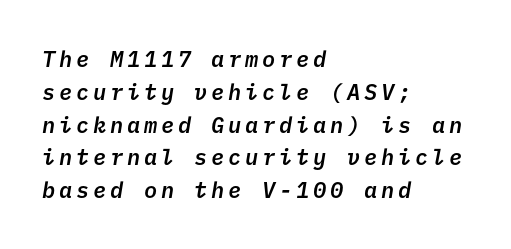
Q: Is the text bold? A: Semi-bold.
Q: Is the text underlined? A: No.
Q: How is the paragraph aligned? A: Left-aligned.
Q: Is the spacing between lines tight, normal or loose? A: Normal.
